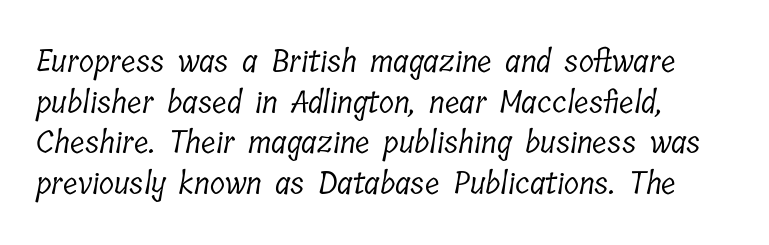
The image shows 31 px light, condensed serif type; set left-aligned, normal line spacing (1.31x), normal letter spacing, not underlined; low stroke contrast and a medium x-height.
